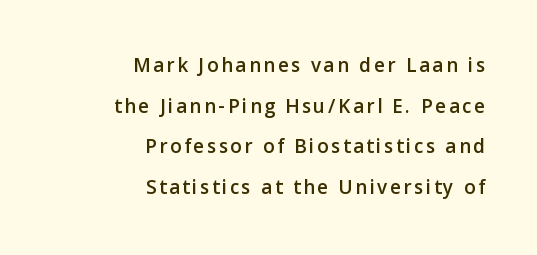
Students, observe: this is what heavily led, spacious text looks like. The letters stand upright; this is a roman face. Where is the straight margin? On the right. The baseline area is clear.
